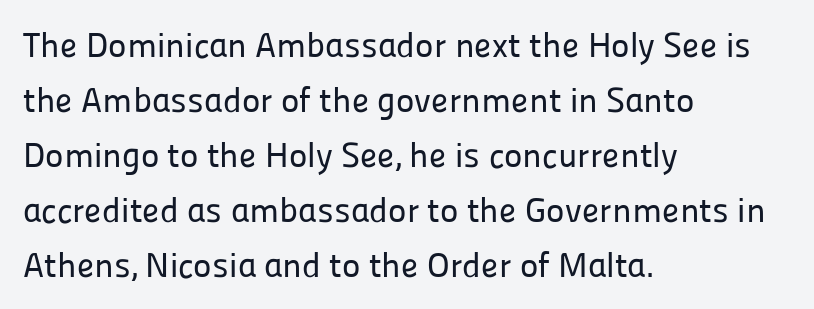
Q: Is the text italic (slanted)? A: No, it is upright.
Q: Is the typeface a serif or a sans-serif typeface? A: Sans-serif.
Q: Is the text underlined? A: No.
Q: How is the paragraph aligned? A: Left-aligned.
Q: Is the spacing between letters normal or unusually wide? A: Normal.
Q: Is the spacing between lines tight, normal or loose? A: Normal.
Q: Width (condensed, normal, or wide)? A: Normal.
Q: Stroke contrast? A: Low.
Q: x-height? A: Medium.
Q: Monospaced? A: No.
